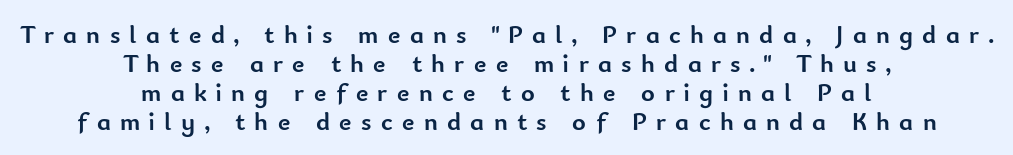
The image shows 26 px bold type, upright; set centered, tight line spacing (1.11x), unusually wide letter spacing (+0.36 em), not underlined.
